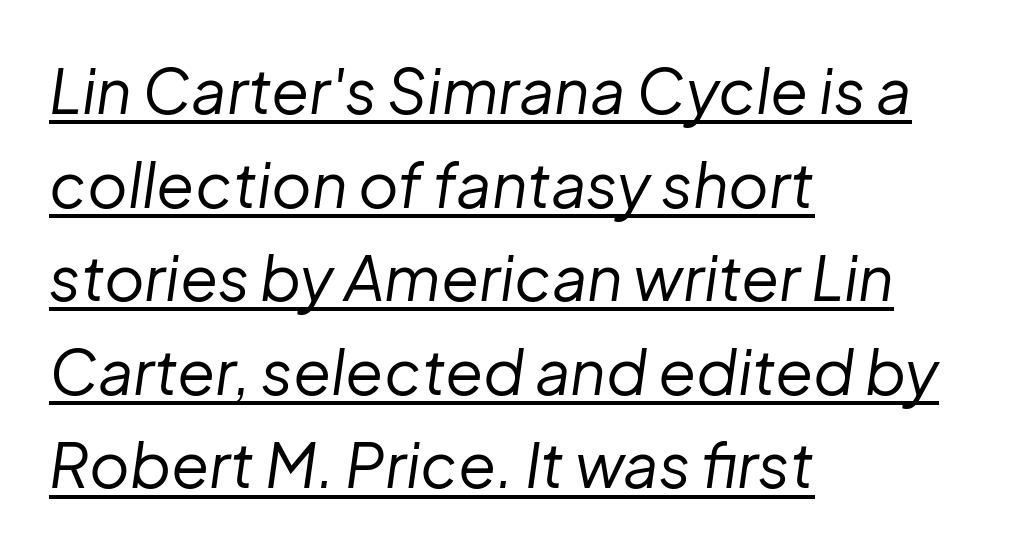
The image shows 62 px regular-weight type, italic (leaning right); set left-aligned, normal line spacing (1.51x), normal letter spacing, underlined; low stroke contrast and a medium x-height.
